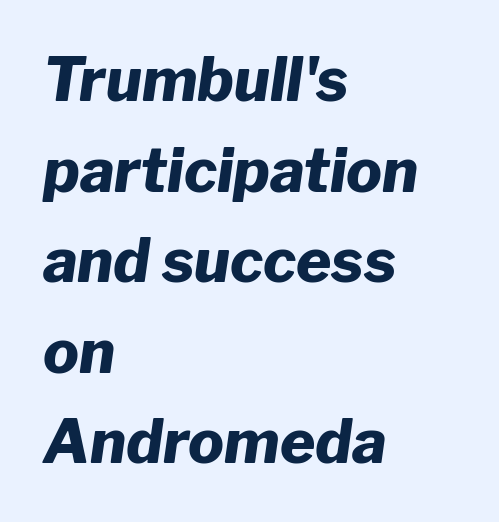
Where is the straight margin? On the left. Tracking value appears to be zero — textbook default spacing. Compared with typical paragraphs, the rows here are spaced about the same. Slanted lettering throughout. This rendering features lettering with no underline. Is this a fixed-width face? No — the glyphs have proportional, varying widths.
